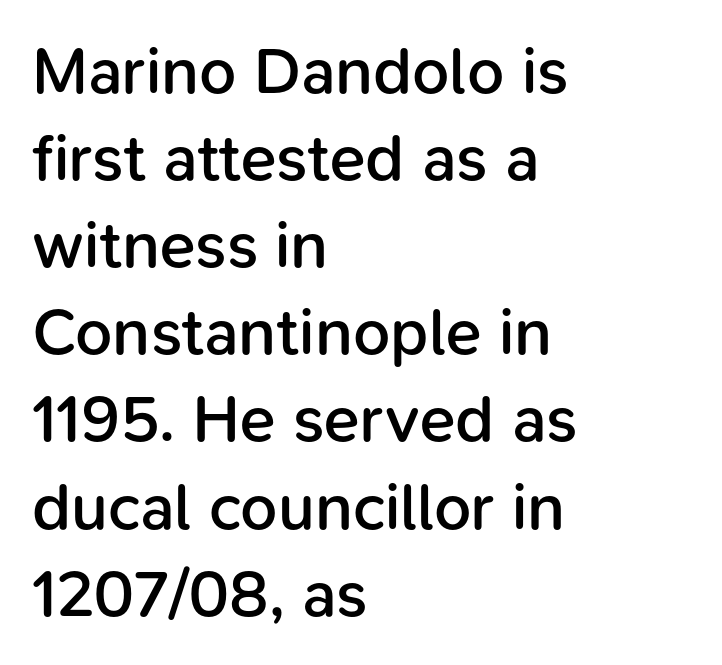
{"serif": "no", "italic": "no", "bold": "semi", "weight": "semibold", "width": "normal", "stroke_contrast": "low", "x_height": "medium", "monospaced": "no", "underline": "no", "align": "left", "line_spacing": "normal", "line_spacing_ratio": 1.32, "letter_spacing": "normal", "letter_spacing_em": 0.0, "glyph_px": 66}
